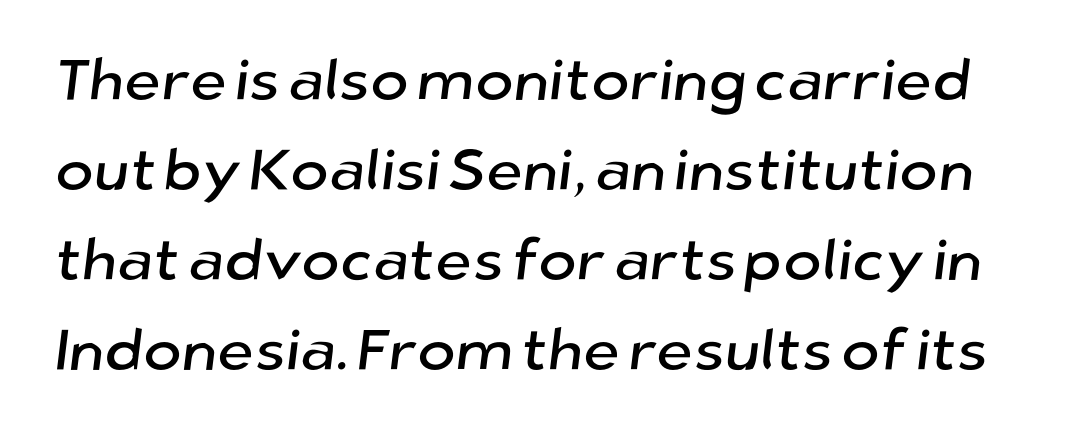
The image shows 58 px sans-serif type; set normal line spacing (1.55x), normal letter spacing, not underlined; low stroke contrast and a medium x-height.
